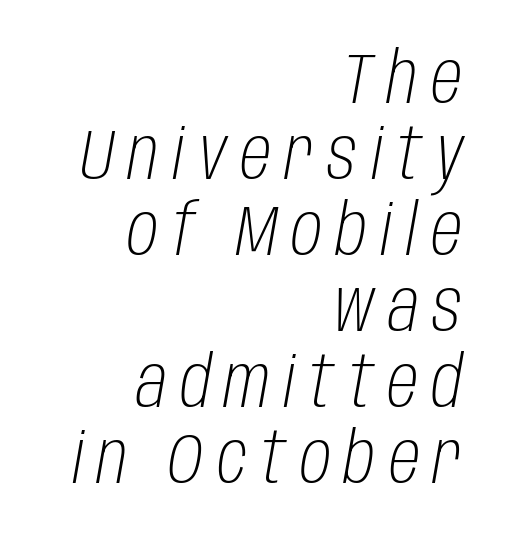
Q: Is the text bold? A: No.
Q: Is the text italic (slanted)? A: Yes, it leans right by about 10 degrees.
Q: Is the text underlined? A: No.
Q: How is the paragraph aligned? A: Right-aligned.
Q: Is the spacing between lines tight, normal or loose? A: Tight.
Q: Width (condensed, normal, or wide)? A: Condensed.
Q: Stroke contrast? A: Low.
Q: x-height? A: Large.
Q: Monospaced? A: No.
